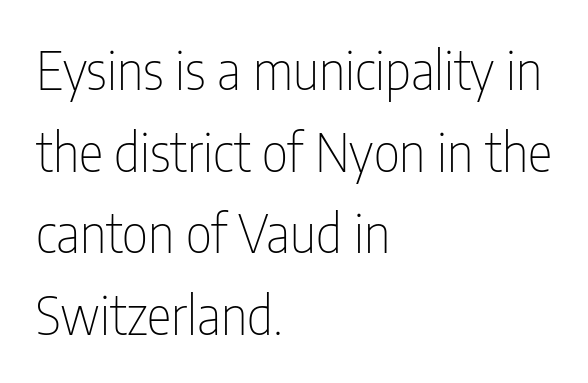
This is sans-serif lettering, the kind often seen on screens and signage. Whoever set this chose a conventional vertical rhythm. A roman cut, with each character standing at attention. Tracking here is standard; glyphs follow each other at the usual distance.
